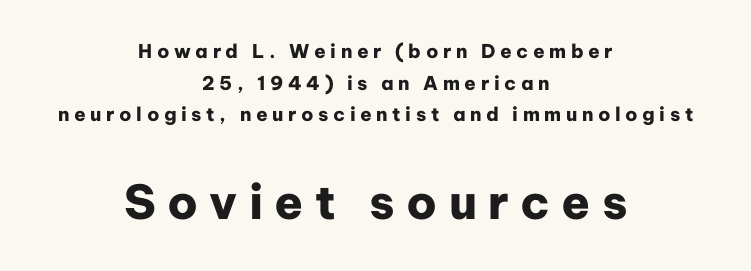
The image shows 47 px heavy sans-serif type, upright; set centered, normal line spacing (1.67x), unusually wide letter spacing (+0.24 em), not underlined; the second (bottom) block is 2.47x larger; low stroke contrast and a medium x-height.
